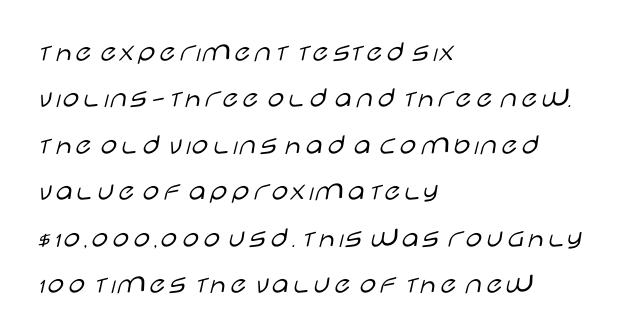
The line-height multiplier appears to be the usual default. Any mark beneath the type? The region is blank. Compared with typical body copy, the letter spacing here is the same. Note the varied advance widths — an 'i' is clearly narrower than an 'm'. A typesetter would label this face a sans. Heaviness? Minimal to ordinary, like unemphasized prose.
